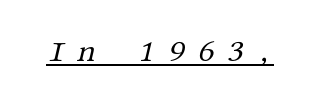
Q: Is the text bold? A: No.
Q: Is the text italic (slanted)? A: Yes, it leans right by about 13 degrees.
Q: Is the typeface a serif or a sans-serif typeface? A: Serif.
Q: Is the text underlined? A: Yes.
Q: Is the spacing between letters normal or unusually wide? A: Unusually wide.
Q: Width (condensed, normal, or wide)? A: Normal.
Q: Stroke contrast? A: Medium.
Q: x-height? A: Large.
